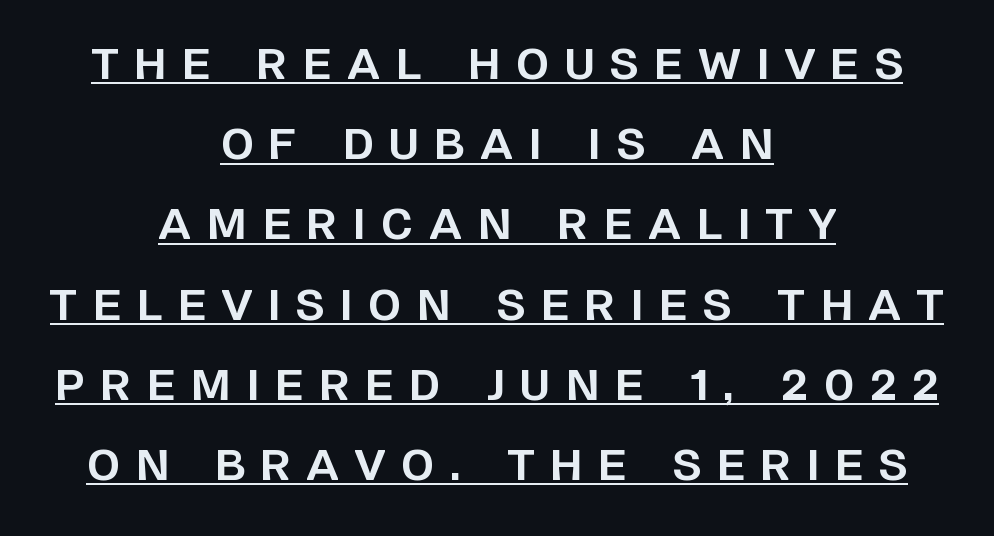
Q: Is the text bold? A: Yes.
Q: Is the text italic (slanted)? A: No, it is upright.
Q: Is the typeface a serif or a sans-serif typeface? A: Sans-serif.
Q: Is the text underlined? A: Yes.
Q: How is the paragraph aligned? A: Centered.
Q: Is the spacing between letters normal or unusually wide? A: Unusually wide.
Q: Is the spacing between lines tight, normal or loose? A: Loose.
Q: Width (condensed, normal, or wide)? A: Normal.
Q: Stroke contrast? A: Low.
Q: x-height? A: Large.
Q: Monospaced? A: No.
